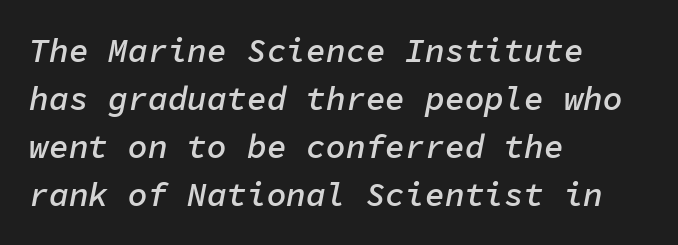
Q: Is the text bold? A: Semi-bold.
Q: Is the text italic (slanted)? A: Yes, it leans right by about 11 degrees.
Q: Is the text underlined? A: No.
Q: How is the paragraph aligned? A: Left-aligned.
Q: Is the spacing between letters normal or unusually wide? A: Normal.
Q: Is the spacing between lines tight, normal or loose? A: Normal.
Q: Width (condensed, normal, or wide)? A: Normal.
Q: Stroke contrast? A: Low.
Q: x-height? A: Medium.
Q: Monospaced? A: Yes.
